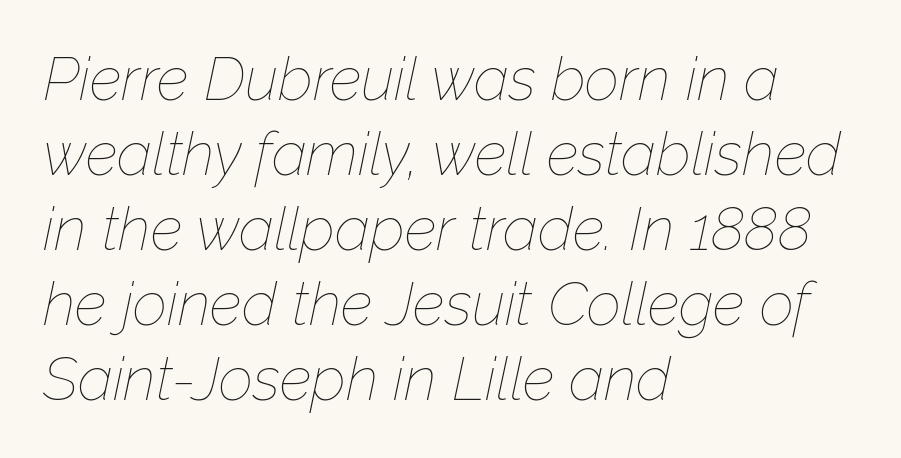
The image shows 60 px thin type, italic (leaning right); set left-aligned, normal line spacing (1.25x), normal letter spacing, not underlined; low stroke contrast and a medium x-height.
